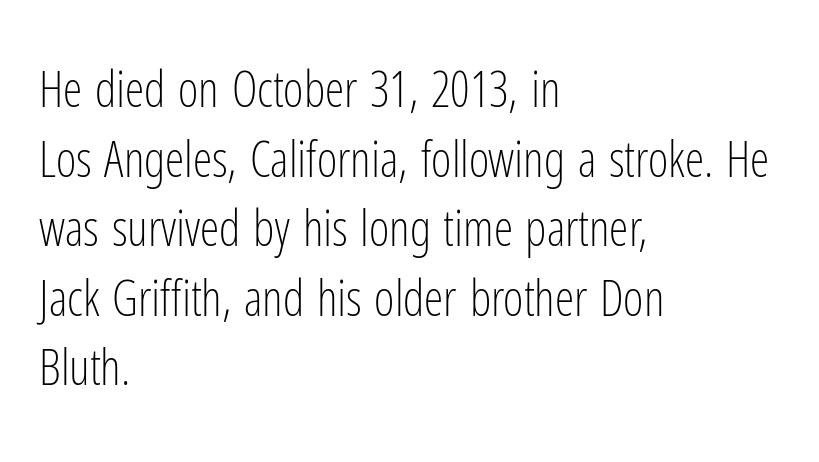
The image shows 49 px light, condensed sans-serif type, upright; set left-aligned, normal line spacing (1.42x), normal letter spacing, not underlined; low stroke contrast and a medium x-height.
